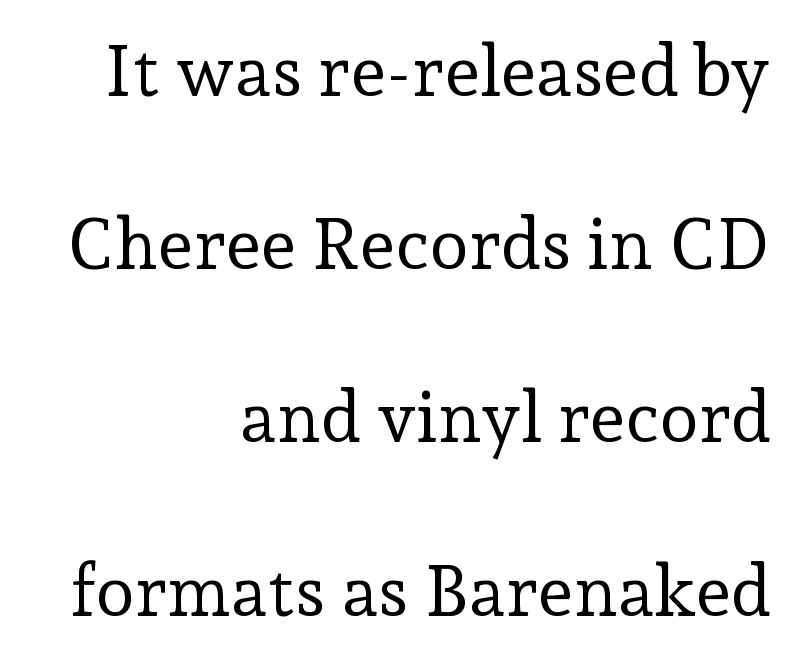
Q: Is the text bold? A: No.
Q: Is the text italic (slanted)? A: No, it is upright.
Q: Is the typeface a serif or a sans-serif typeface? A: Serif.
Q: Is the text underlined? A: No.
Q: How is the paragraph aligned? A: Right-aligned.
Q: Is the spacing between letters normal or unusually wide? A: Normal.
Q: Is the spacing between lines tight, normal or loose? A: Loose.
Q: Width (condensed, normal, or wide)? A: Normal.
Q: Stroke contrast? A: Low.
Q: x-height? A: Medium.
Q: Monospaced? A: No.
